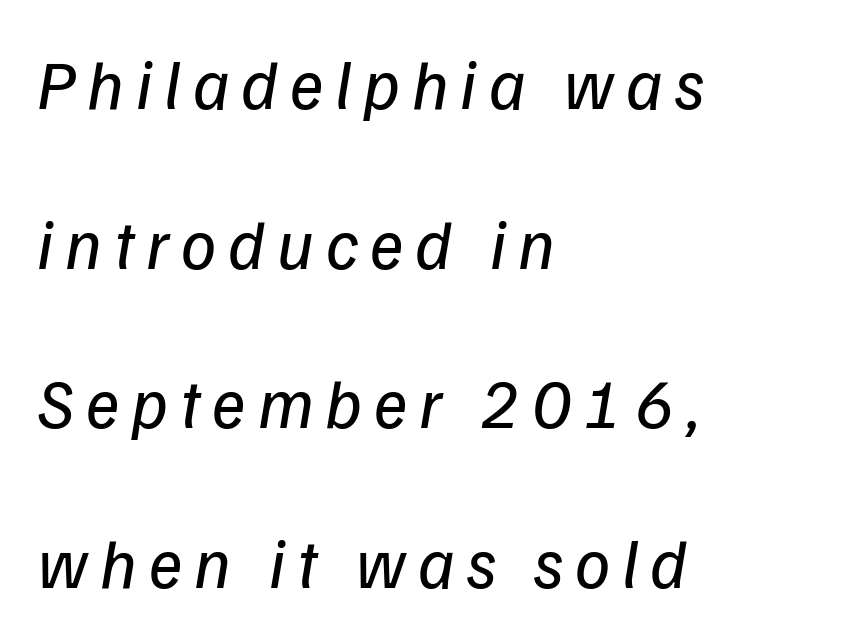
The image shows 70 px regular-weight sans-serif type; set left-aligned, loose line spacing (2.28x), not underlined; low stroke contrast and a medium x-height.
